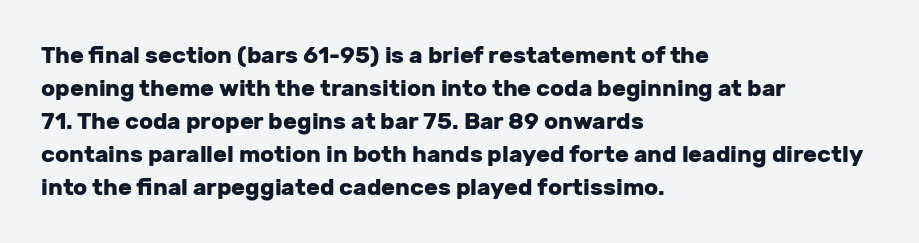
{"italic": "no", "bold": "yes", "underline": "no", "align": "left", "line_spacing": "normal", "line_spacing_ratio": 1.44, "letter_spacing": "normal", "letter_spacing_em": 0.0, "glyph_px": 23}
